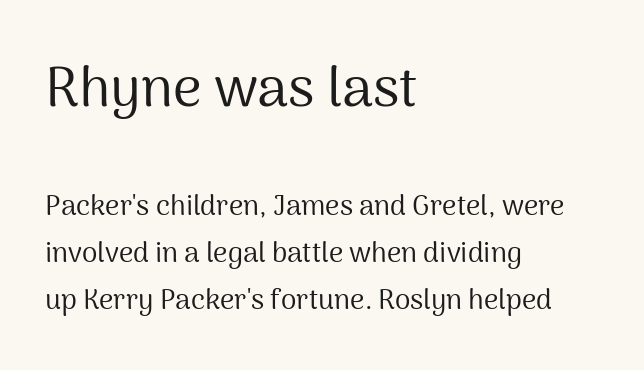
{"serif": "no", "italic": "no", "bold": "no", "weight": "regular", "width": "normal", "stroke_contrast": "medium", "x_height": "medium", "monospaced": "no", "underline": "no", "align": "left", "line_spacing": "normal", "line_spacing_ratio": 1.68, "letter_spacing": "normal", "letter_spacing_em": 0.0, "larger_block": "first", "size_ratio": 2.0, "glyph_px": 56}
